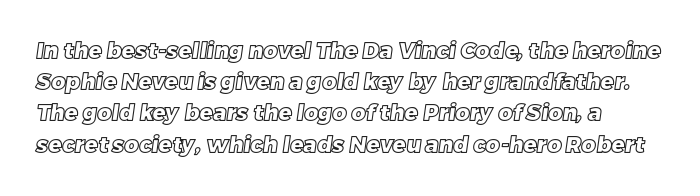
{"underline": "no", "align": "left", "line_spacing": "normal", "line_spacing_ratio": 1.42, "letter_spacing": "normal", "letter_spacing_em": 0.0, "glyph_px": 22}
